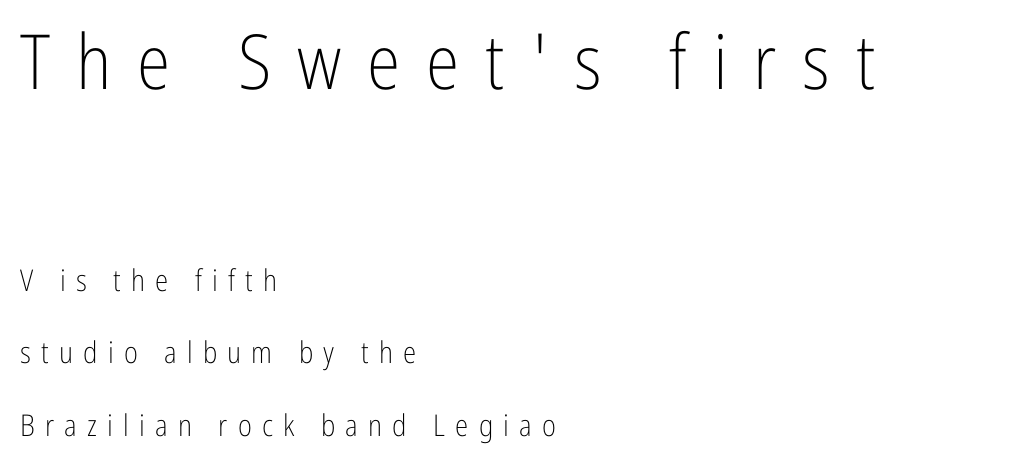
The image shows 76 px light, condensed sans-serif type, upright; set left-aligned, loose line spacing (2.41x), unusually wide letter spacing (+0.34 em), not underlined; the first (top) block is 2.53x larger; low stroke contrast and a medium x-height.
